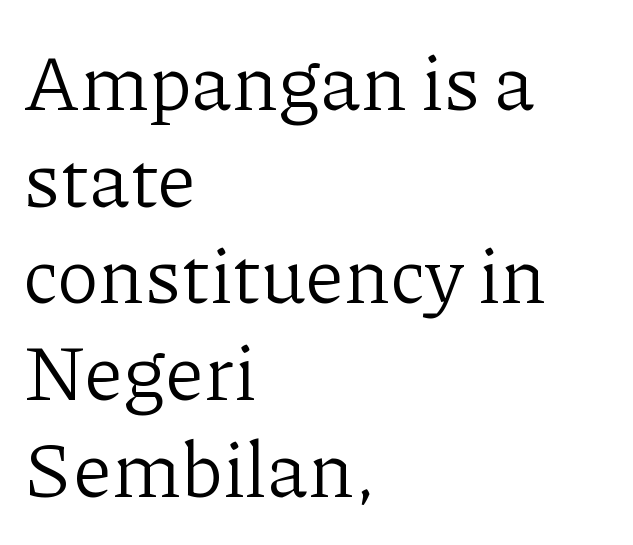
Q: Is the text bold? A: No.
Q: Is the text italic (slanted)? A: No, it is upright.
Q: Is the typeface a serif or a sans-serif typeface? A: Serif.
Q: Is the text underlined? A: No.
Q: How is the paragraph aligned? A: Left-aligned.
Q: Is the spacing between letters normal or unusually wide? A: Normal.
Q: Width (condensed, normal, or wide)? A: Normal.
Q: Stroke contrast? A: Low.
Q: x-height? A: Medium.
Q: Monospaced? A: No.
